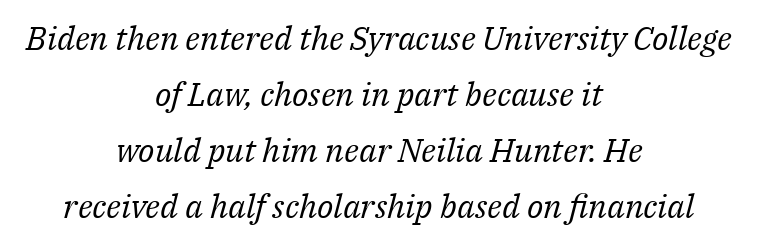
A typesetter would call this proportional, since set widths differ per character. Descender tails drop into unmarked territory. Weight: in the light-to-regular range. The lines are quadded center. What stands out about the letter spacing? Nothing — it is the standard amount.
